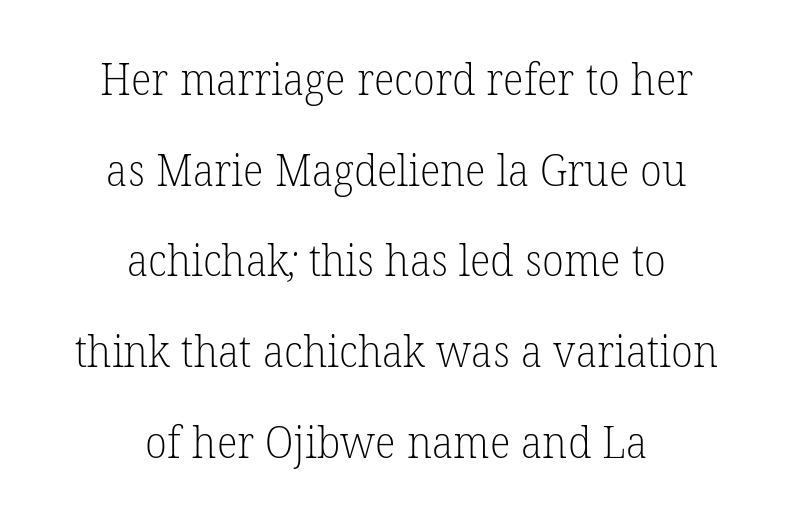
The image shows 44 px light serif type; set centered, loose line spacing (2.06x), normal letter spacing, not underlined; low stroke contrast and a medium x-height.
